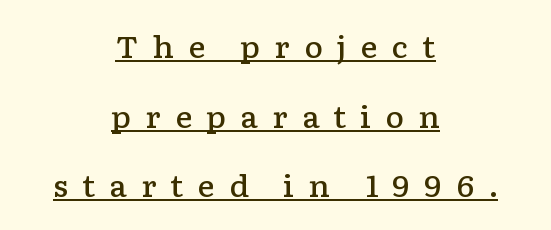
Leading is clearly above the norm, producing a sparse column. The rendering positions every line midway between the sides. Posture: vertical. Notice the strokes are somewhat thickened but not fully heavy: this is a semibold. This sample carries an underscore along the baseline area.
